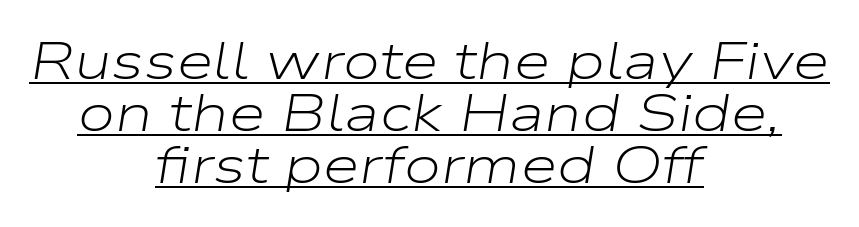
Q: Is the text bold? A: No.
Q: Is the text italic (slanted)? A: Yes, it leans right by about 9 degrees.
Q: Is the text underlined? A: Yes.
Q: How is the paragraph aligned? A: Centered.
Q: Is the spacing between letters normal or unusually wide? A: Normal.
Q: Is the spacing between lines tight, normal or loose? A: Tight.
Q: Width (condensed, normal, or wide)? A: Wide.
Q: Stroke contrast? A: Low.
Q: x-height? A: Medium.
Q: Monospaced? A: No.
